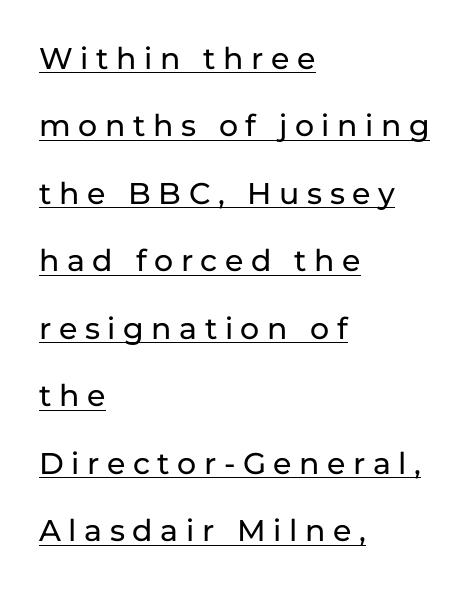
The image shows 30 px sans-serif type, upright; set left-aligned, loose line spacing (2.25x), unusually wide letter spacing (+0.25 em), underlined; low stroke contrast and a medium x-height.
